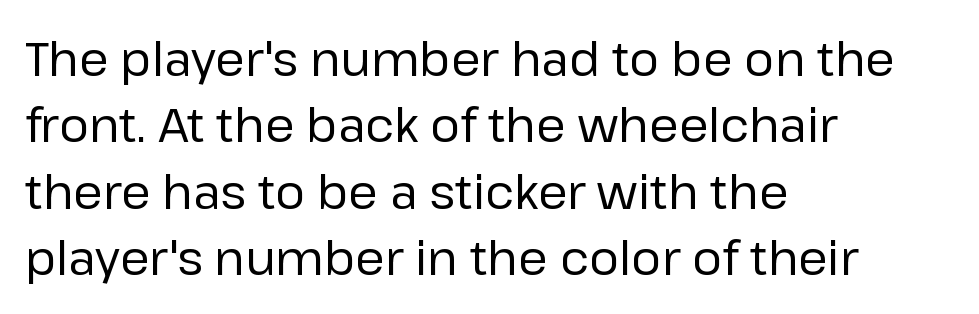
{"serif": "no", "italic": "no", "bold": "no", "weight": "regular", "width": "normal", "stroke_contrast": "low", "x_height": "medium", "monospaced": "no", "underline": "no", "align": "left", "line_spacing": "normal", "line_spacing_ratio": 1.41, "letter_spacing": "normal", "letter_spacing_em": 0.0, "glyph_px": 47}
